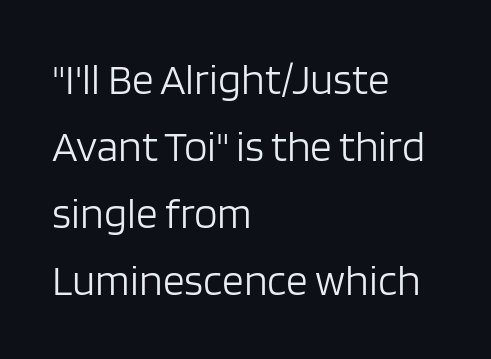
The image shows 43 px light sans-serif type, upright; set left-aligned, normal line spacing (1.56x), normal letter spacing, not underlined; low stroke contrast and a large x-height.
